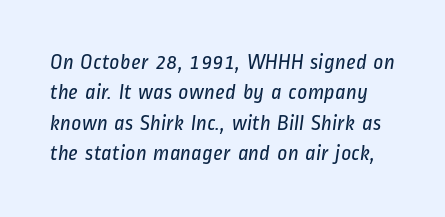
Q: Is the text bold? A: No.
Q: Is the text underlined? A: No.
Q: Is the spacing between letters normal or unusually wide? A: Normal.
Q: Is the spacing between lines tight, normal or loose? A: Normal.
